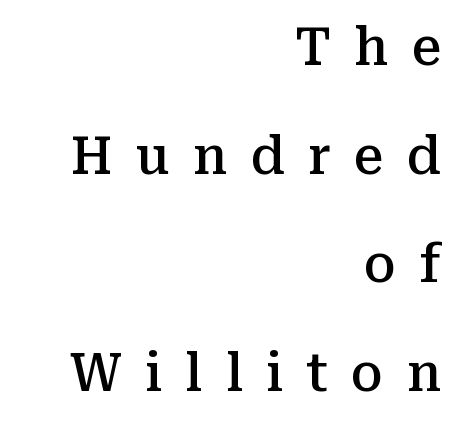
The image shows 52 px semibold serif type, upright; set right-aligned, loose line spacing (2.09x), unusually wide letter spacing (+0.45 em), not underlined; medium stroke contrast and a medium x-height.
